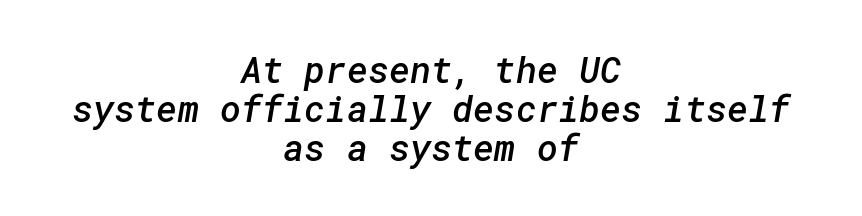
Unlike a traditional serif, this face leaves its strokes unadorned. In terms of weight, the rendering is demibold, just under bold. Both edges are ragged and mirror each other, which tells us the setting is centered. Look at the tracking — it's just the regular setting, nothing added. Quick note: underline off.
